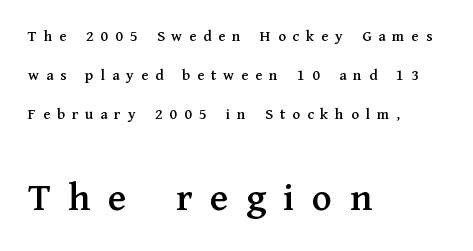
Q: Is the text italic (slanted)? A: No, it is upright.
Q: Is the typeface a serif or a sans-serif typeface? A: Serif.
Q: Is the text underlined? A: No.
Q: How is the paragraph aligned? A: Left-aligned.
Q: Is the spacing between letters normal or unusually wide? A: Unusually wide.
Q: Is the spacing between lines tight, normal or loose? A: Loose.
Q: Which block of text is set in a larger size, the first (top) or the second (bottom)? A: The second (bottom) one.
Q: Width (condensed, normal, or wide)? A: Normal.
Q: Stroke contrast? A: Medium.
Q: x-height? A: Medium.
Q: Monospaced? A: No.
